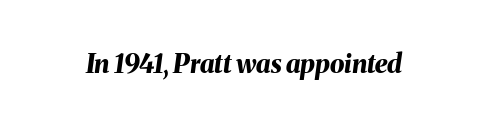
Q: Is the text bold? A: Yes.
Q: Is the text italic (slanted)? A: Yes, it leans right by about 8 degrees.
Q: Is the text underlined? A: No.
Q: Is the spacing between letters normal or unusually wide? A: Normal.
